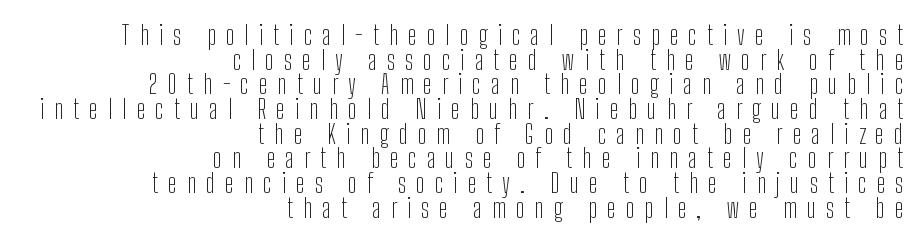
The image shows 26 px text type, upright; set right-aligned, tight line spacing (0.95x), unusually wide letter spacing (+0.39 em), not underlined.
